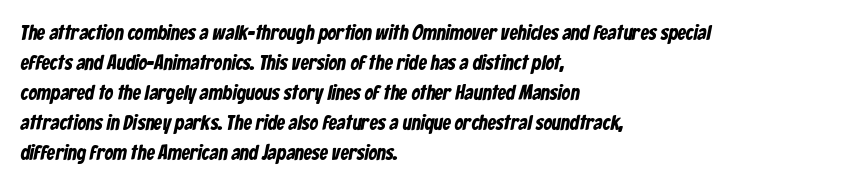
Vertical spacing — default. Strokes here are thick enough to call this a true bold. A typesetter would call this zero additional tracking. The glyphs are unaccompanied by any horizontal stroke below them.
